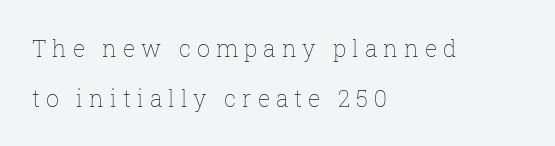
Stroke mass is kept to a normal reading level or below. This sample uses an upright cut, with every glyph sitting square on the baseline. Is the letter spacing exaggerated? Yes — the characters are pushed far apart. If you measured baseline to baseline, you'd find a long distance. The space directly below the letters is spotless.
